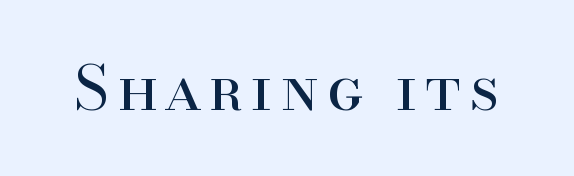
Q: Is the text bold? A: No.
Q: Is the text italic (slanted)? A: No, it is upright.
Q: Is the typeface a serif or a sans-serif typeface? A: Serif.
Q: Is the text underlined? A: No.
Q: Width (condensed, normal, or wide)? A: Normal.
Q: Stroke contrast? A: High.
Q: x-height? A: Small.
Q: Monospaced? A: No.
